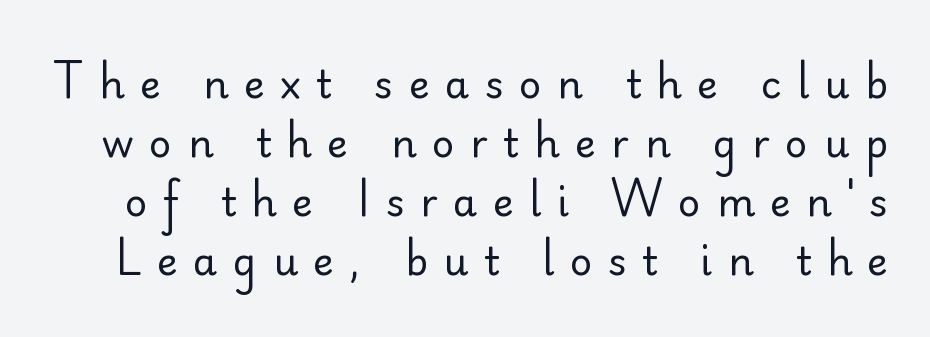
The image shows 39 px regular-weight sans-serif type, upright; set normal line spacing (1.51x), unusually wide letter spacing (+0.4 em), not underlined; low stroke contrast and a small x-height.
